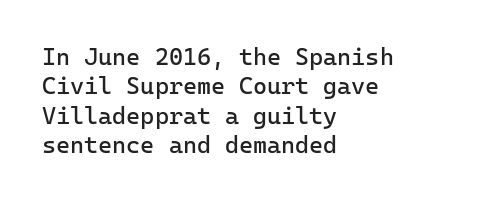
The image shows 24 px text type, upright; set left-aligned, line spacing 1.22x, normal letter spacing, not underlined.
